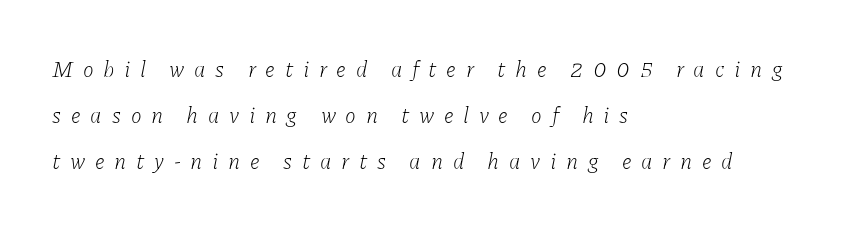
{"italic": "yes", "lean": "right", "slant_degrees": 11, "bold": "no", "underline": "no", "align": "left", "line_spacing": "loose", "line_spacing_ratio": 2.1, "letter_spacing": "wide", "letter_spacing_em": 0.44, "glyph_px": 22}
